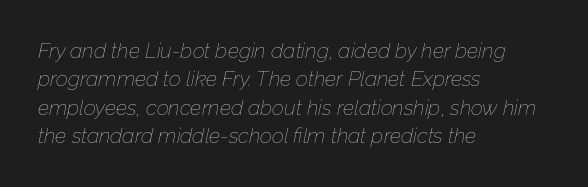
The typesetting does not lean heavy: it is not bold. Characters are canted at an angle relative to the baseline's perpendicular. The area under the type is left untouched. In CSS terms this would be text-align: left.
